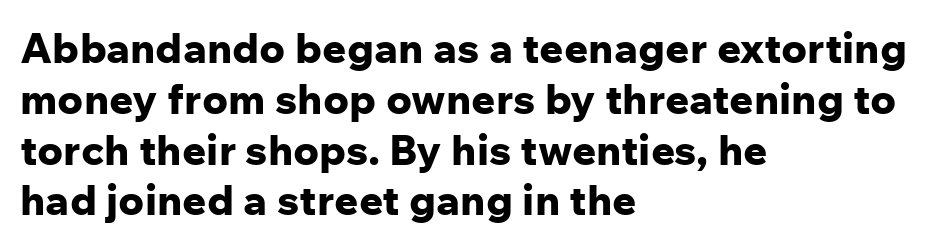
Q: Is the text bold? A: Yes.
Q: Is the text italic (slanted)? A: No, it is upright.
Q: Is the typeface a serif or a sans-serif typeface? A: Sans-serif.
Q: Is the text underlined? A: No.
Q: How is the paragraph aligned? A: Left-aligned.
Q: Is the spacing between letters normal or unusually wide? A: Normal.
Q: Width (condensed, normal, or wide)? A: Normal.
Q: Stroke contrast? A: Low.
Q: x-height? A: Medium.
Q: Monospaced? A: No.
